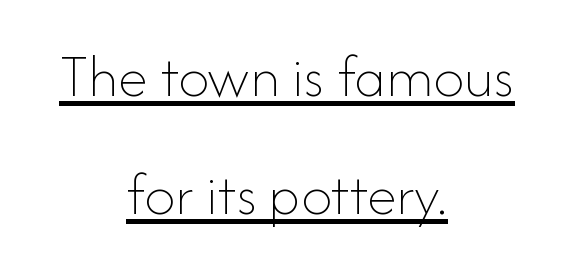
The image shows 61 px thin type, upright; set centered, loose line spacing (1.94x), normal letter spacing, underlined; low stroke contrast and a small x-height.
